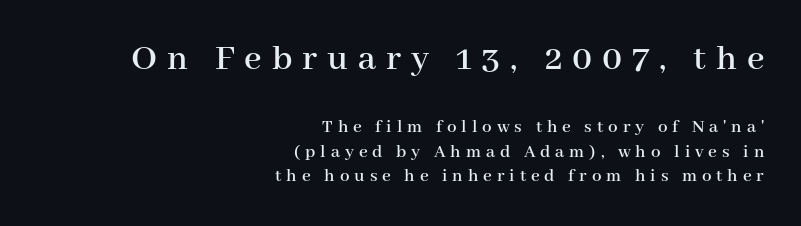
Q: Is the text italic (slanted)? A: No, it is upright.
Q: Is the typeface a serif or a sans-serif typeface? A: Serif.
Q: Is the text underlined? A: No.
Q: How is the paragraph aligned? A: Right-aligned.
Q: Is the spacing between letters normal or unusually wide? A: Unusually wide.
Q: Is the spacing between lines tight, normal or loose? A: Normal.
Q: Which block of text is set in a larger size, the first (top) or the second (bottom)? A: The first (top) one.
Q: Width (condensed, normal, or wide)? A: Normal.
Q: Stroke contrast? A: High.
Q: x-height? A: Medium.
Q: Monospaced? A: No.
